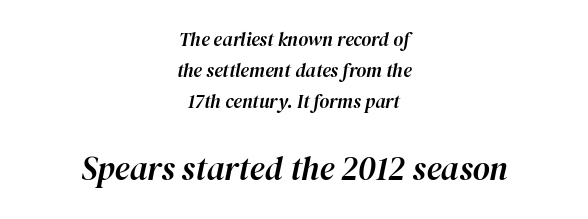
The image shows 33 px text type, italic (leaning right); set centered, normal line spacing (1.63x), normal letter spacing, not underlined; the second (bottom) block is 1.74x larger; high stroke contrast and a medium x-height.
